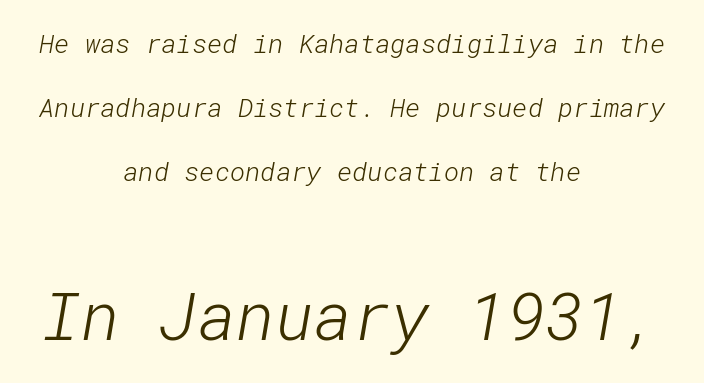
Q: Is the text bold? A: No.
Q: Is the typeface a serif or a sans-serif typeface? A: Sans-serif.
Q: Is the text underlined? A: No.
Q: How is the paragraph aligned? A: Centered.
Q: Is the spacing between letters normal or unusually wide? A: Normal.
Q: Is the spacing between lines tight, normal or loose? A: Loose.
Q: Which block of text is set in a larger size, the first (top) or the second (bottom)? A: The second (bottom) one.
Q: Width (condensed, normal, or wide)? A: Normal.
Q: Stroke contrast? A: Low.
Q: x-height? A: Medium.
